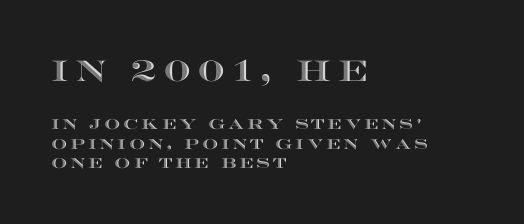
The image shows 29 px wide type, upright; set left-aligned, normal line spacing (1.38x), unusually wide letter spacing (+0.21 em), not underlined; the first (top) block is 2.07x larger; a large x-height.
